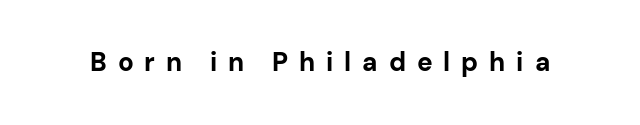
The image shows 26 px bold type, upright; set unusually wide letter spacing (+0.42 em), not underlined.
